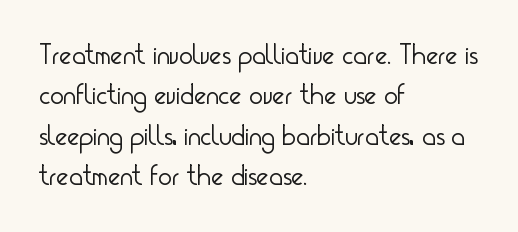
Q: Is the text bold? A: No.
Q: Is the text italic (slanted)? A: No, it is upright.
Q: Is the typeface a serif or a sans-serif typeface? A: Sans-serif.
Q: Is the text underlined? A: No.
Q: How is the paragraph aligned? A: Left-aligned.
Q: Is the spacing between letters normal or unusually wide? A: Normal.
Q: Is the spacing between lines tight, normal or loose? A: Normal.
Q: Width (condensed, normal, or wide)? A: Condensed.
Q: Stroke contrast? A: Low.
Q: x-height? A: Small.
Q: Monospaced? A: No.
